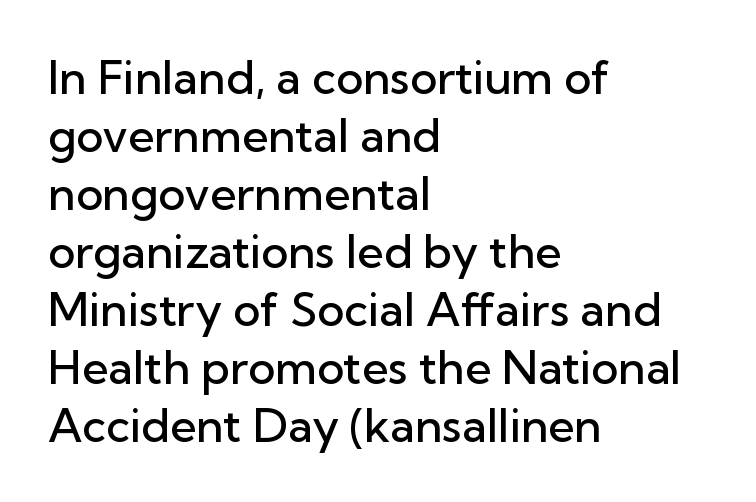
{"serif": "no", "italic": "no", "bold": "semi", "weight": "semibold", "width": "normal", "stroke_contrast": "low", "x_height": "medium", "monospaced": "no", "underline": "no", "align": "left", "line_spacing": "normal", "line_spacing_ratio": 1.26, "letter_spacing": "normal", "letter_spacing_em": 0.0, "glyph_px": 46}
